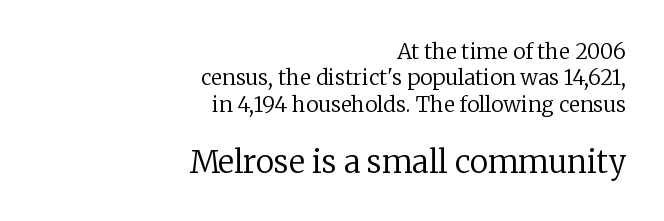
Q: Is the text bold? A: No.
Q: Is the text italic (slanted)? A: No, it is upright.
Q: Is the typeface a serif or a sans-serif typeface? A: Serif.
Q: Is the text underlined? A: No.
Q: How is the paragraph aligned? A: Right-aligned.
Q: Is the spacing between letters normal or unusually wide? A: Normal.
Q: Is the spacing between lines tight, normal or loose? A: Normal.
Q: Which block of text is set in a larger size, the first (top) or the second (bottom)? A: The second (bottom) one.
Q: Width (condensed, normal, or wide)? A: Normal.
Q: Stroke contrast? A: Low.
Q: x-height? A: Medium.
Q: Monospaced? A: No.
